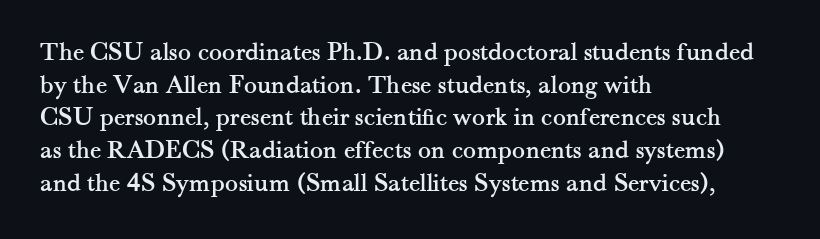
The image shows 27 px text type, upright; set left-aligned, line spacing 1.21x, normal letter spacing, not underlined.
